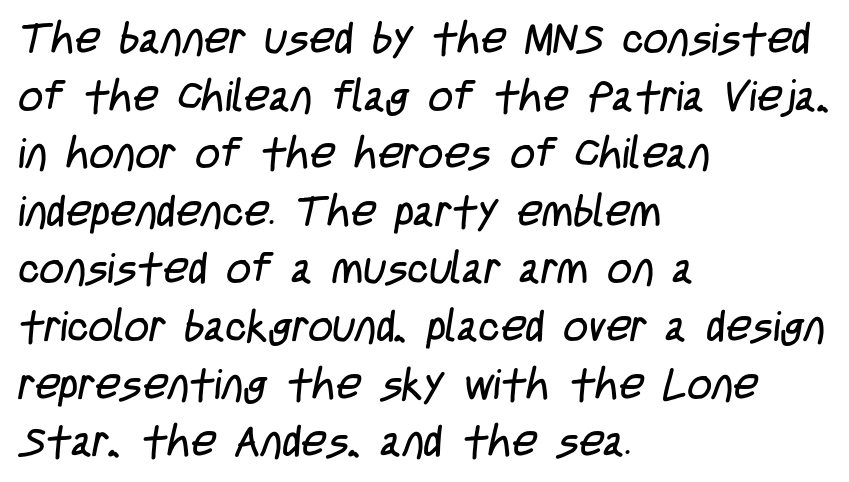
{"serif": "no", "bold": "no", "weight": "regular", "width": "condensed", "stroke_contrast": "low", "x_height": "large", "monospaced": "no", "underline": "no", "align": "left", "line_spacing": "normal", "line_spacing_ratio": 1.34, "letter_spacing": "normal", "letter_spacing_em": 0.0, "glyph_px": 43}
